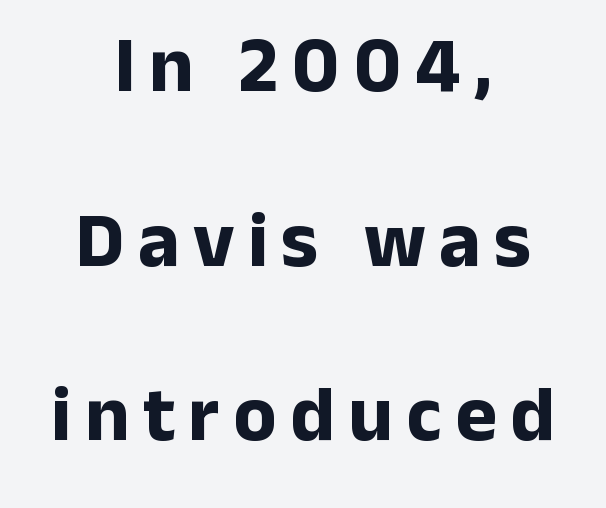
{"serif": "no", "italic": "no", "bold": "yes", "weight": "bold", "width": "normal", "stroke_contrast": "low", "x_height": "medium", "monospaced": "no", "underline": "no", "align": "center", "line_spacing": "loose", "line_spacing_ratio": 2.21, "glyph_px": 79}
